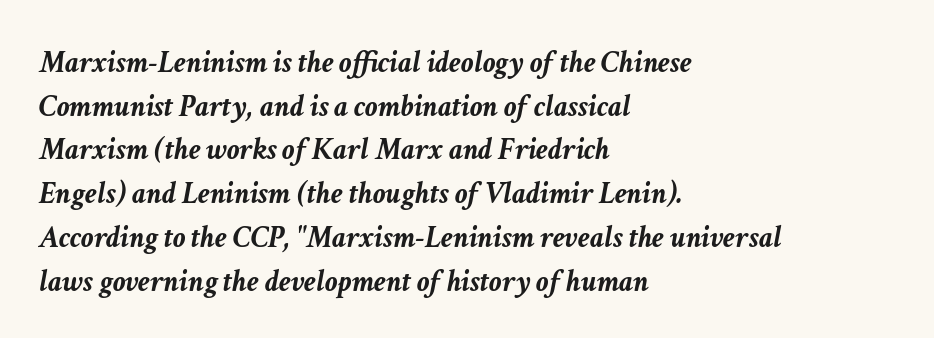
{"italic": "yes", "lean": "right", "slant_degrees": 11, "bold": "yes", "weight": "semibold", "width": "normal", "stroke_contrast": "low", "x_height": "medium", "monospaced": "no", "underline": "no", "align": "left", "line_spacing": "normal", "line_spacing_ratio": 1.41, "letter_spacing": "normal", "letter_spacing_em": 0.0, "glyph_px": 31}
